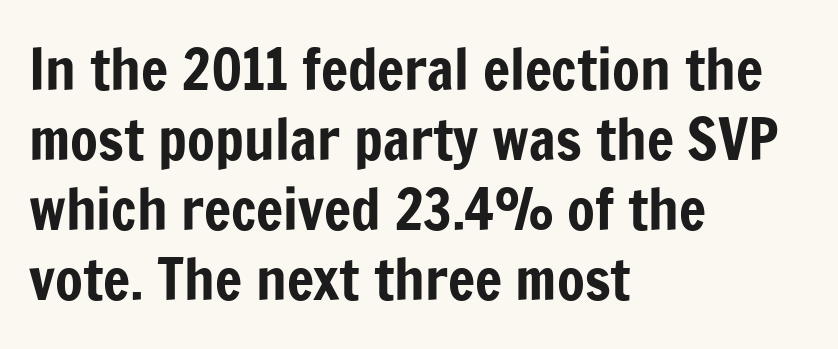
{"serif": "no", "italic": "no", "width": "condensed", "stroke_contrast": "low", "x_height": "medium", "monospaced": "no", "underline": "no", "align": "left", "line_spacing_ratio": 1.23, "letter_spacing": "normal", "letter_spacing_em": 0.0, "glyph_px": 57}
